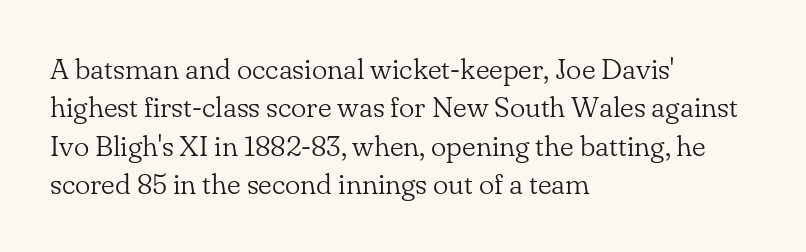
Q: Is the text bold? A: No.
Q: Is the text italic (slanted)? A: No, it is upright.
Q: Is the typeface a serif or a sans-serif typeface? A: Serif.
Q: Is the text underlined? A: No.
Q: How is the paragraph aligned? A: Left-aligned.
Q: Is the spacing between letters normal or unusually wide? A: Normal.
Q: Is the spacing between lines tight, normal or loose? A: Normal.
Q: Width (condensed, normal, or wide)? A: Normal.
Q: Stroke contrast? A: Low.
Q: x-height? A: Small.
Q: Monospaced? A: No.
